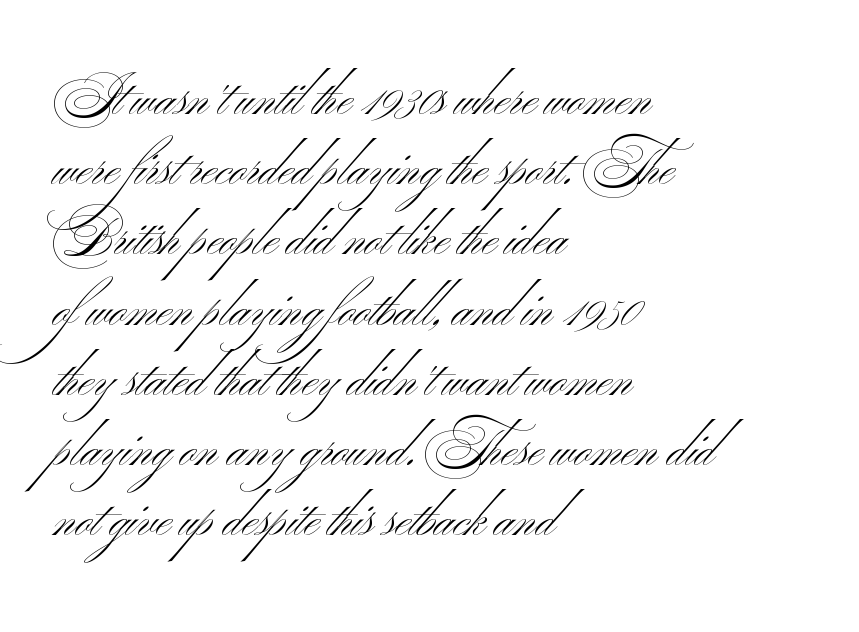
{"serif": "no", "bold": "no", "weight": "light", "width": "wide", "stroke_contrast": "medium", "x_height": "small", "monospaced": "no", "underline": "no", "align": "left", "line_spacing": "normal", "line_spacing_ratio": 1.35, "letter_spacing": "normal", "letter_spacing_em": 0.0, "glyph_px": 52}
